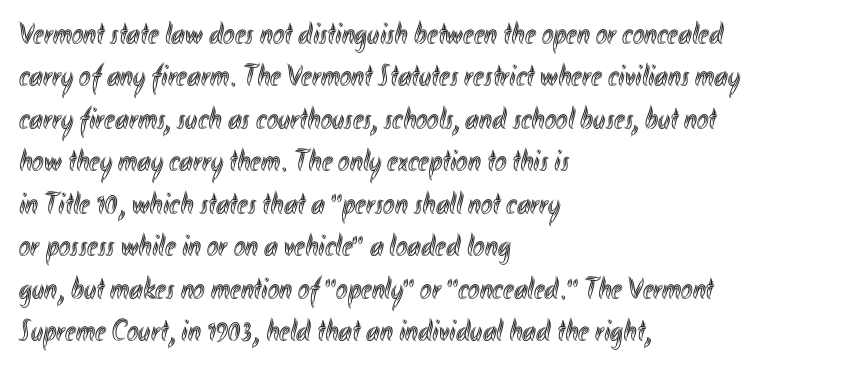
The image shows 31 px condensed type; set left-aligned, normal line spacing (1.37x), normal letter spacing, not underlined; a small x-height.
